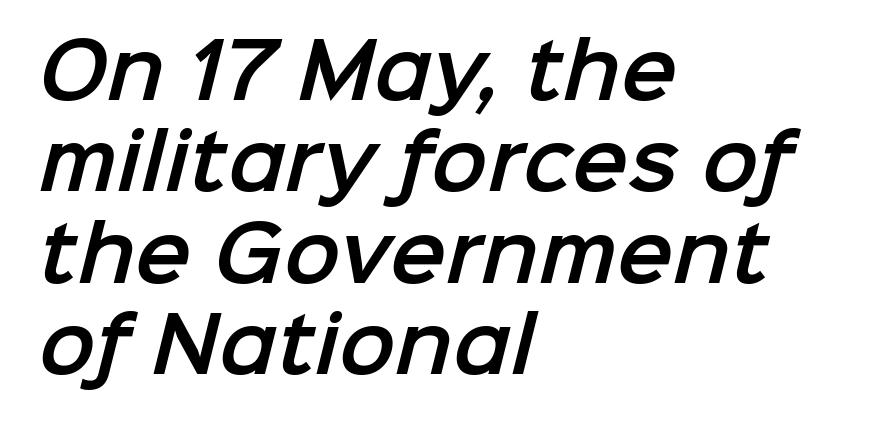
Nobody touched the tracking dial on this one. The passage shown is typed in a proportional face where columns would drift. The rag falls on the right side of this text block. No feet cap the strokes, marking this as sans-serif type. Anything drawn beneath the words? Only blank space.
